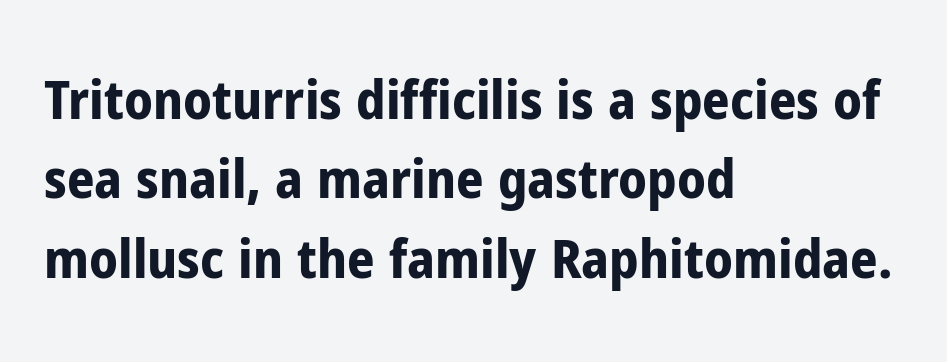
{"serif": "no", "italic": "no", "bold": "yes", "weight": "bold", "width": "condensed", "stroke_contrast": "low", "x_height": "medium", "monospaced": "no", "underline": "no", "align": "left", "line_spacing": "normal", "line_spacing_ratio": 1.47, "letter_spacing": "normal", "letter_spacing_em": 0.0, "glyph_px": 54}
